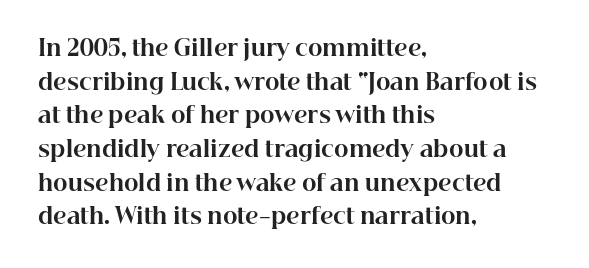
This sample is left-justified, so line endings fall wherever the words run out. Ascenders rise straight up at ninety degrees. Notice how descenders clear the ascenders below comfortably — that's standard leading. Is the type bold? Yes — the strokes are clearly thick and heavy.
